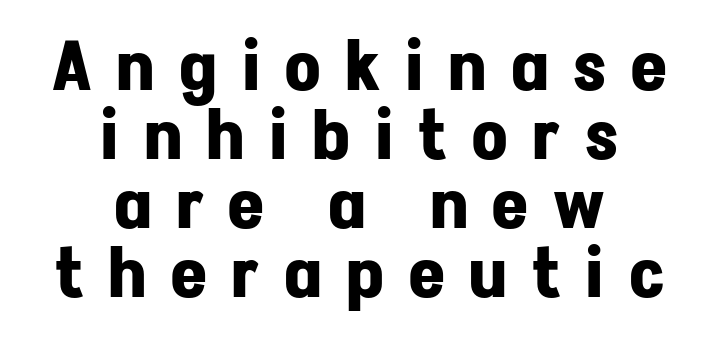
The leading is snug, giving the passage a crowded texture. These lines are rendered in a variable-pitch font. Decoration check: the copy has no underline. A sans-serif font was chosen for this passage.
